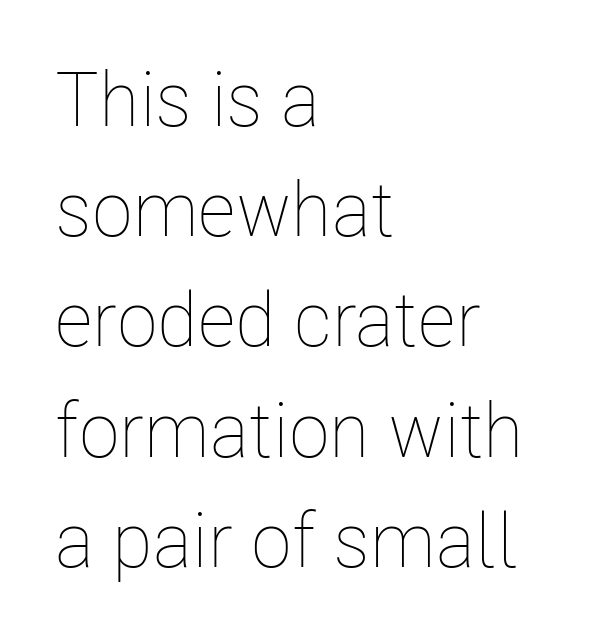
Q: Is the text bold? A: No.
Q: Is the text italic (slanted)? A: No, it is upright.
Q: Is the text underlined? A: No.
Q: How is the paragraph aligned? A: Left-aligned.
Q: Is the spacing between letters normal or unusually wide? A: Normal.
Q: Is the spacing between lines tight, normal or loose? A: Normal.
Q: Width (condensed, normal, or wide)? A: Condensed.
Q: Stroke contrast? A: Low.
Q: x-height? A: Medium.
Q: Monospaced? A: No.
